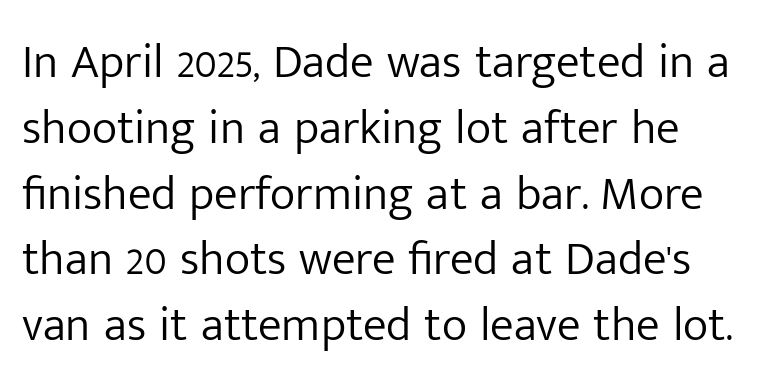
Q: Is the text bold? A: No.
Q: Is the text italic (slanted)? A: No, it is upright.
Q: Is the typeface a serif or a sans-serif typeface? A: Sans-serif.
Q: Is the text underlined? A: No.
Q: Is the spacing between letters normal or unusually wide? A: Normal.
Q: Is the spacing between lines tight, normal or loose? A: Normal.
Q: Width (condensed, normal, or wide)? A: Normal.
Q: Stroke contrast? A: Low.
Q: x-height? A: Medium.
Q: Monospaced? A: No.
